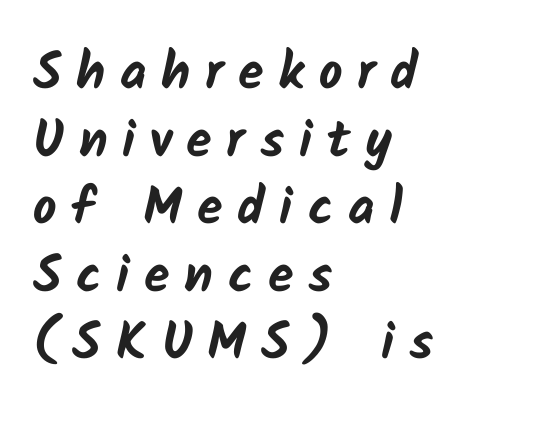
The image shows 52 px bold sans-serif type; set left-aligned, normal line spacing (1.3x), unusually wide letter spacing (+0.28 em), not underlined; low stroke contrast and a medium x-height.
